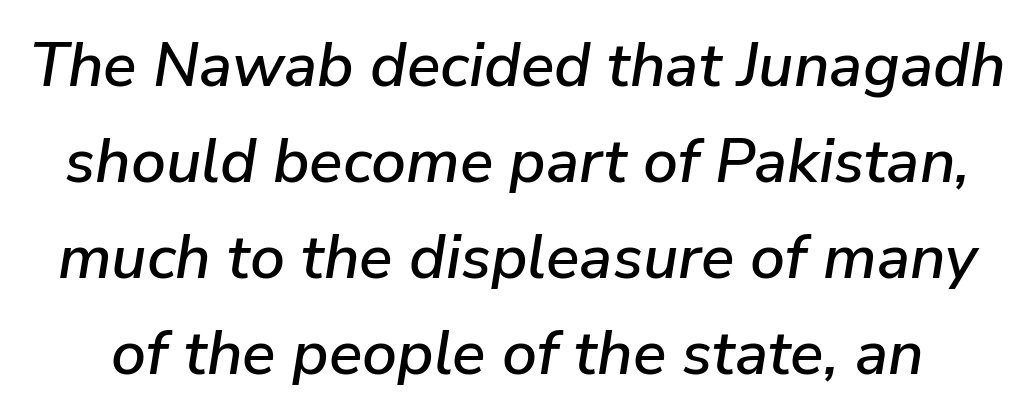
The image shows 62 px text type, italic (leaning right); set normal line spacing (1.55x), normal letter spacing, not underlined; low stroke contrast and a medium x-height.
